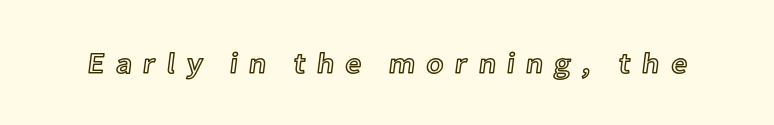
Tracking here is generous; glyphs stand well apart from one another. A typesetter would call this proportional, since set widths differ per character. Check under the words: just untouched page.
